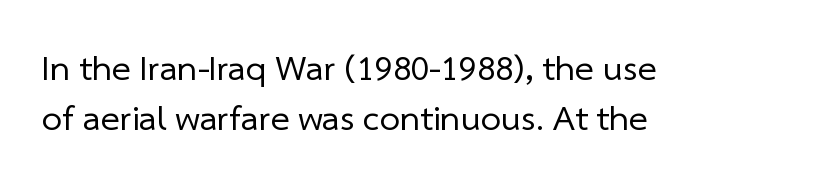
The image shows 36 px regular-weight sans-serif type; set left-aligned, normal line spacing (1.4x), normal letter spacing, not underlined; low stroke contrast and a medium x-height.
